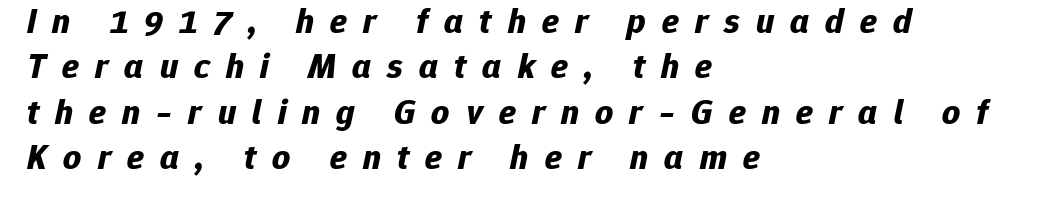
{"italic": "yes", "lean": "right", "slant_degrees": 12, "bold": "yes", "weight": "bold", "width": "normal", "stroke_contrast": "low", "x_height": "medium", "monospaced": "no", "underline": "no", "align": "left", "line_spacing": "normal", "line_spacing_ratio": 1.3, "letter_spacing": "wide", "letter_spacing_em": 0.46, "glyph_px": 35}
